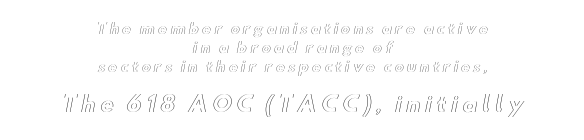
The image shows 21 px text type; set centered, normal line spacing (1.34x), unusually wide letter spacing (+0.21 em), not underlined; the second (bottom) block is 1.5x larger.
